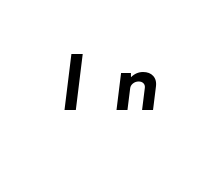
Lines of text with bare space underneath. Varying glyph widths throughout — classic text-font behaviour. Nothing sits at the stroke ends, so this counts as sans-serif. Someone cranked the tracking dial way up on this one. Set as a true bold cut, around the 700 mark.
